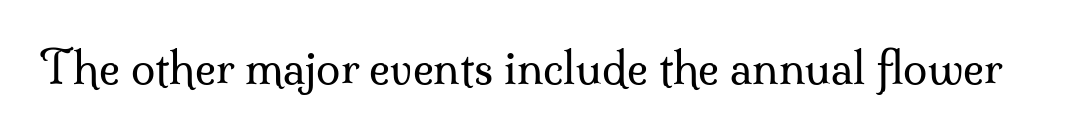
Q: Is the text bold? A: No.
Q: Is the text italic (slanted)? A: No, it is upright.
Q: Is the typeface a serif or a sans-serif typeface? A: Serif.
Q: Is the text underlined? A: No.
Q: Is the spacing between letters normal or unusually wide? A: Normal.
Q: Width (condensed, normal, or wide)? A: Normal.
Q: Stroke contrast? A: Medium.
Q: x-height? A: Small.
Q: Monospaced? A: No.
